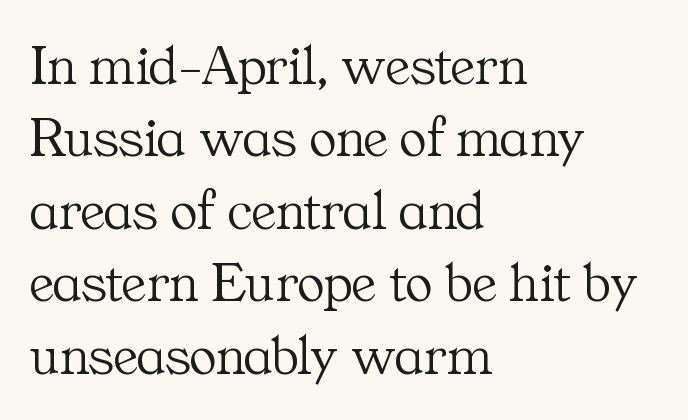
The image shows 57 px light serif type, upright; set left-aligned, normal line spacing (1.27x), normal letter spacing, not underlined; medium stroke contrast and a medium x-height.
